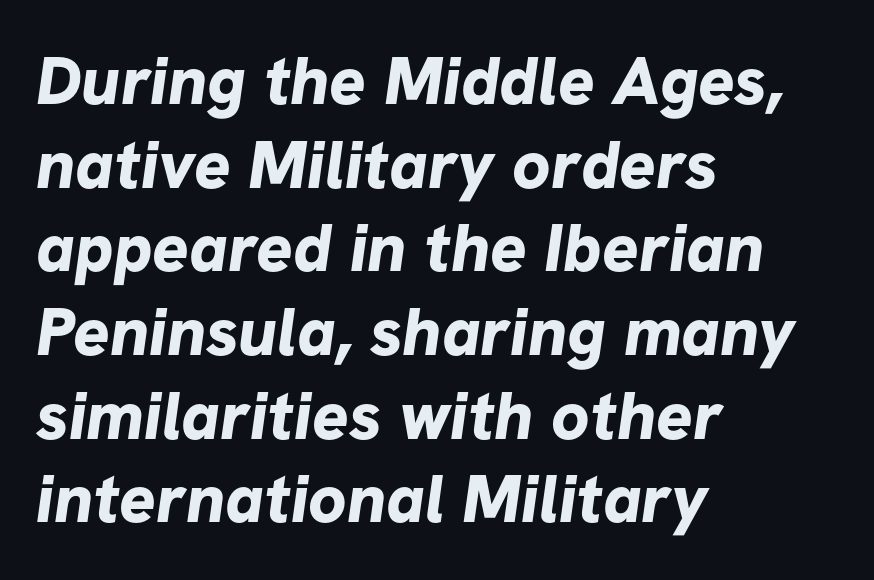
The image shows 68 px bold sans-serif type; set left-aligned, line spacing 1.23x, normal letter spacing, not underlined; low stroke contrast and a medium x-height.
